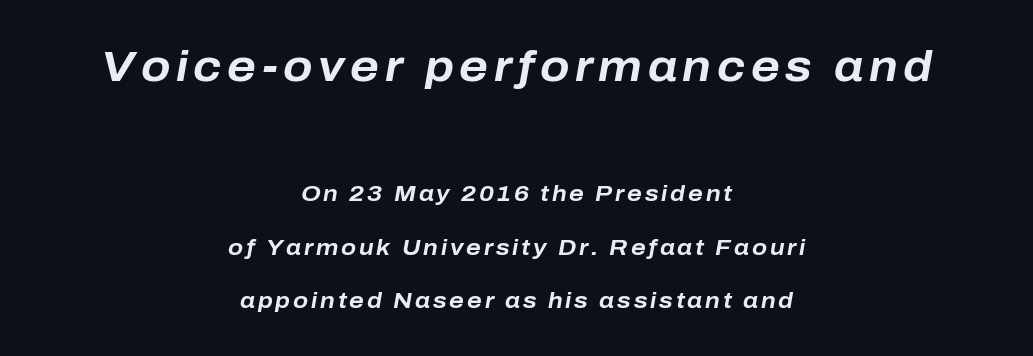
{"italic": "yes", "lean": "right", "slant_degrees": 10, "bold": "yes", "weight": "bold", "width": "normal", "stroke_contrast": "low", "x_height": "medium", "monospaced": "no", "underline": "no", "align": "center", "line_spacing": "loose", "line_spacing_ratio": 2.42, "larger_block": "first", "size_ratio": 1.95, "glyph_px": 43}
